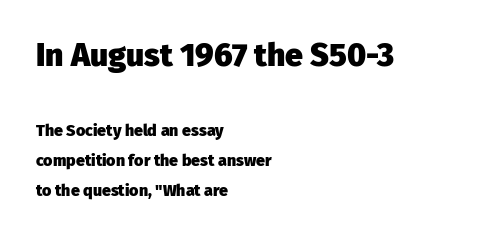
Q: Is the text bold? A: Yes.
Q: Is the text italic (slanted)? A: No, it is upright.
Q: Is the typeface a serif or a sans-serif typeface? A: Sans-serif.
Q: Is the text underlined? A: No.
Q: How is the paragraph aligned? A: Left-aligned.
Q: Is the spacing between letters normal or unusually wide? A: Normal.
Q: Which block of text is set in a larger size, the first (top) or the second (bottom)? A: The first (top) one.
Q: Width (condensed, normal, or wide)? A: Normal.
Q: Stroke contrast? A: Low.
Q: x-height? A: Medium.
Q: Monospaced? A: No.
